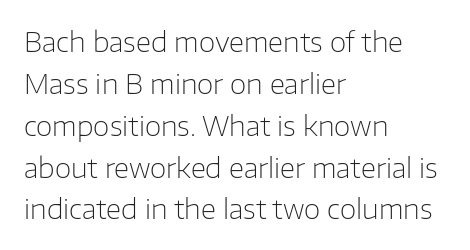
Anything drawn beneath the words? Only blank space. Each word holds together tightly as a unit, with standard inter-letter gaps. Each stroke keeps to a modest, everyday thickness or less. Normally led — the rows are evenly, conventionally spaced. In CSS terms this would be text-align: left. Does the lettering tilt? It doesn't — this is upright.
